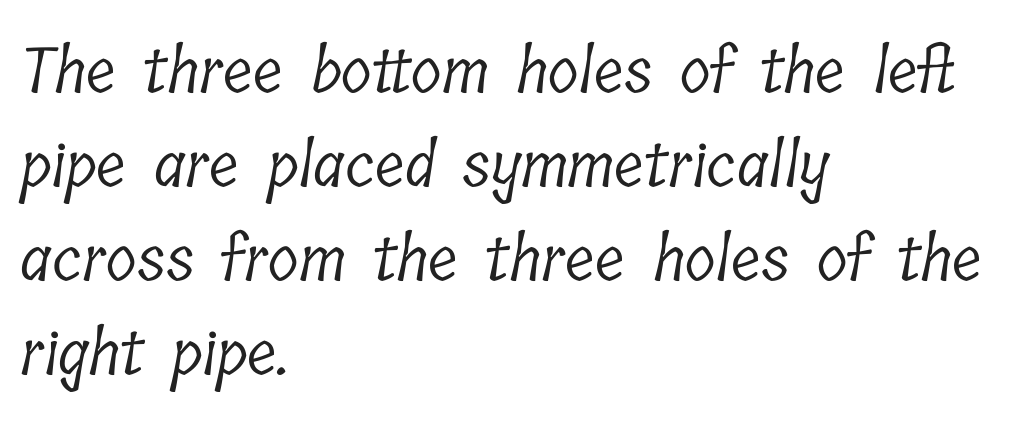
The image shows 63 px light, condensed serif type; set left-aligned, normal line spacing (1.49x), normal letter spacing, not underlined; low stroke contrast and a medium x-height.
